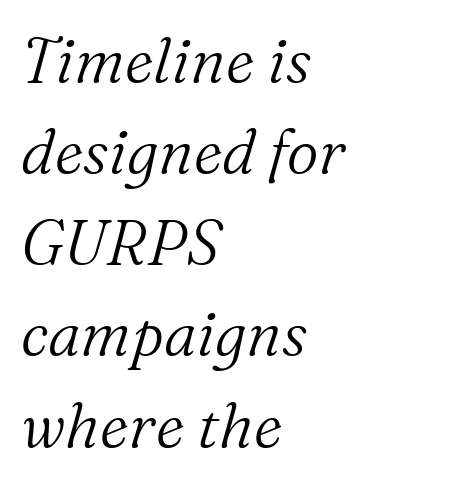
Observe the serifs anchoring each vertical stroke in this sample. No letter is thick-stroked: the sample isn't bold. Every row of glyphs begins at an identical x-position on the left. The string is rendered with underlining switched off. Rows of type keep a routine distance in the vertical direction. The face used here has a pronounced slope to its letters.
